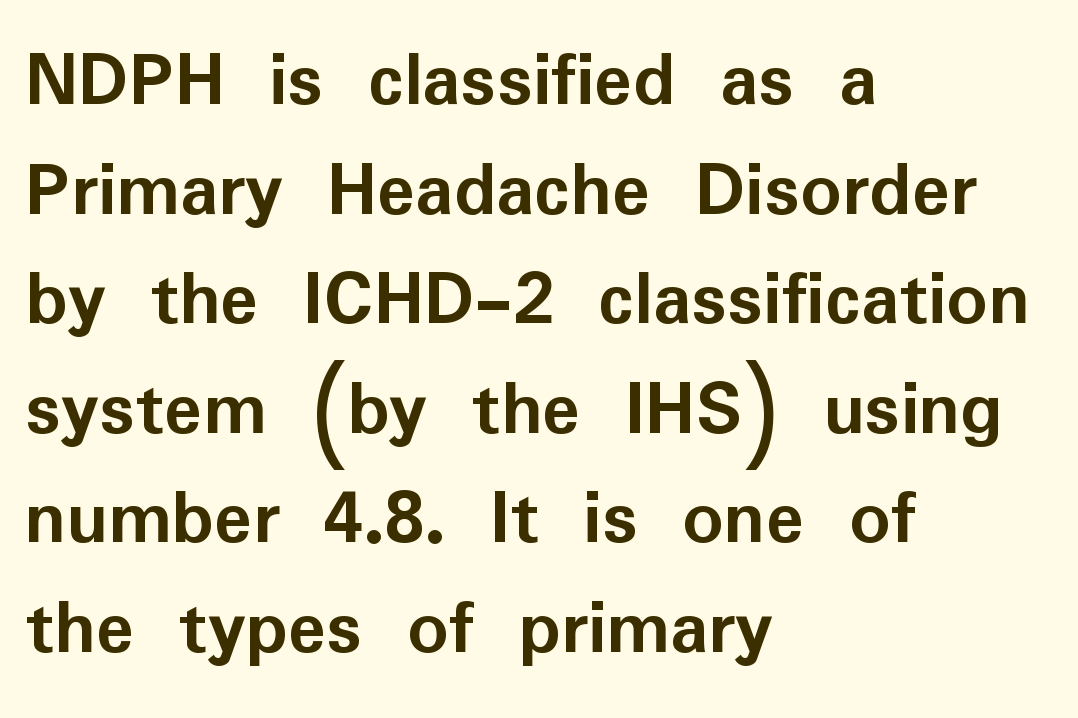
{"serif": "no", "italic": "no", "bold": "yes", "weight": "semibold", "width": "normal", "stroke_contrast": "low", "x_height": "medium", "monospaced": "no", "underline": "no", "align": "left", "line_spacing": "normal", "line_spacing_ratio": 1.37, "letter_spacing": "normal", "letter_spacing_em": 0.0, "glyph_px": 80}
